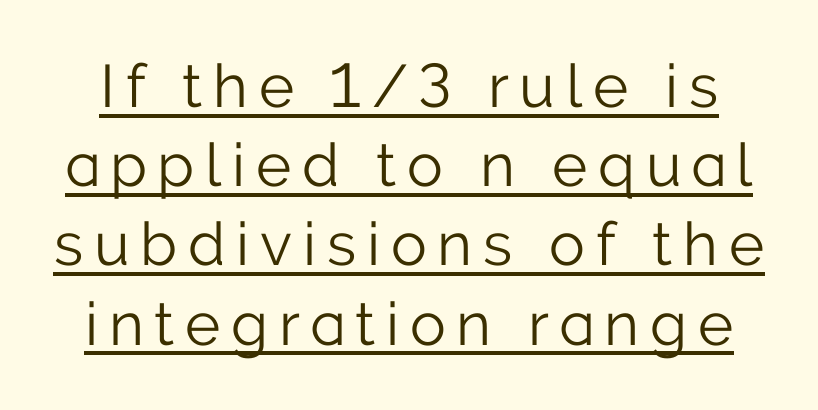
Q: Is the text bold? A: No.
Q: Is the text italic (slanted)? A: No, it is upright.
Q: Is the typeface a serif or a sans-serif typeface? A: Sans-serif.
Q: Is the text underlined? A: Yes.
Q: Is the spacing between lines tight, normal or loose? A: Normal.
Q: Width (condensed, normal, or wide)? A: Normal.
Q: Stroke contrast? A: Low.
Q: x-height? A: Medium.
Q: Monospaced? A: No.
